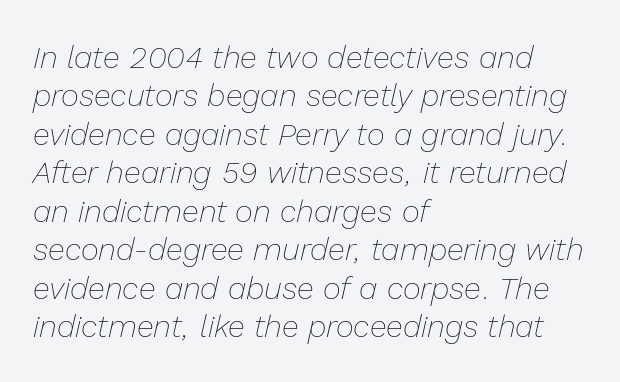
Q: Is the text bold? A: No.
Q: Is the text italic (slanted)? A: Yes, it leans right by about 13 degrees.
Q: Is the text underlined? A: No.
Q: How is the paragraph aligned? A: Left-aligned.
Q: Is the spacing between letters normal or unusually wide? A: Normal.
Q: Width (condensed, normal, or wide)? A: Normal.
Q: Stroke contrast? A: Low.
Q: x-height? A: Medium.
Q: Monospaced? A: No.
